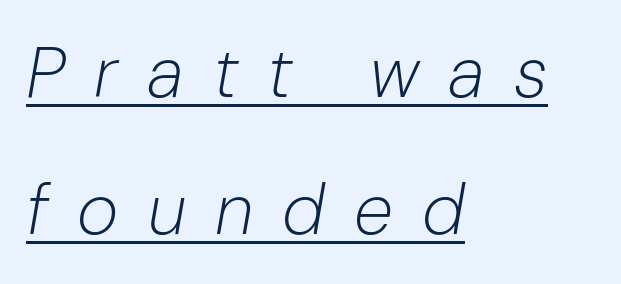
Q: Is the text bold? A: No.
Q: Is the text italic (slanted)? A: Yes, it leans right by about 10 degrees.
Q: Is the text underlined? A: Yes.
Q: How is the paragraph aligned? A: Left-aligned.
Q: Is the spacing between letters normal or unusually wide? A: Unusually wide.
Q: Is the spacing between lines tight, normal or loose? A: Loose.
Q: Width (condensed, normal, or wide)? A: Normal.
Q: Stroke contrast? A: Low.
Q: x-height? A: Medium.
Q: Monospaced? A: No.
